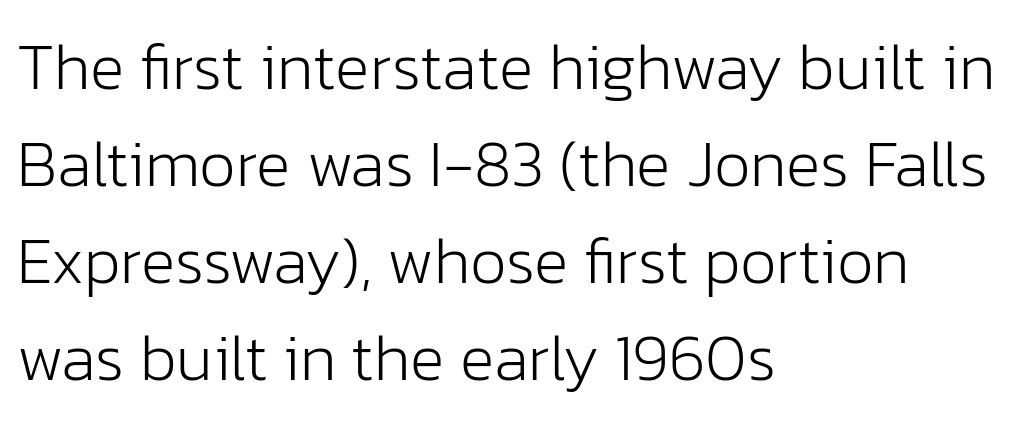
{"serif": "no", "italic": "no", "bold": "no", "weight": "light", "width": "normal", "stroke_contrast": "low", "x_height": "medium", "monospaced": "no", "underline": "no", "align": "left", "line_spacing": "normal", "line_spacing_ratio": 1.49, "letter_spacing": "normal", "letter_spacing_em": 0.0, "glyph_px": 65}
